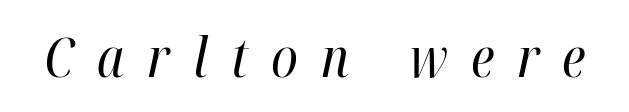
Tall strokes in this sample are angled rather than plumb. Descenders are the only things crossing below the line. The tracking reads as deliberately expanded to a designer's eye. Do the characters align in a grid? No, the font is proportional.
